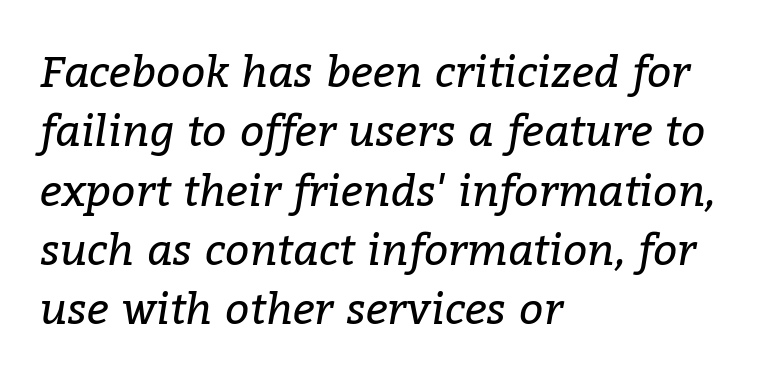
The ragged edge is on the right, which tells us the setting is flush left. Glance below the letters and you will spot only blank space. The letters are slanted; this is an italic face. You could not count columns in this text — the font is proportionally spaced.
